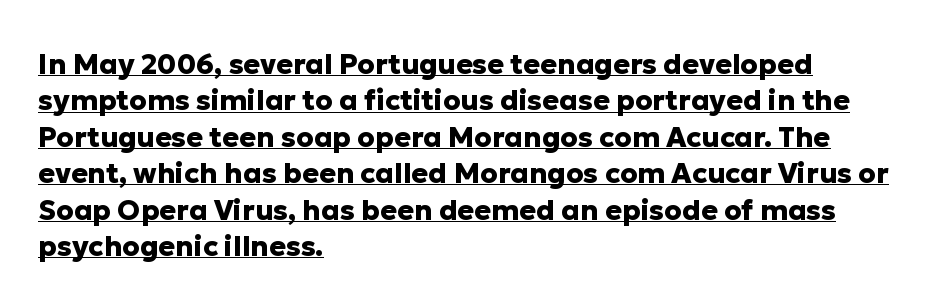
{"serif": "no", "italic": "no", "bold": "yes", "weight": "heavy", "width": "normal", "stroke_contrast": "low", "x_height": "medium", "monospaced": "no", "underline": "yes", "align": "left", "line_spacing": "normal", "line_spacing_ratio": 1.3, "letter_spacing": "normal", "letter_spacing_em": 0.0, "glyph_px": 28}
